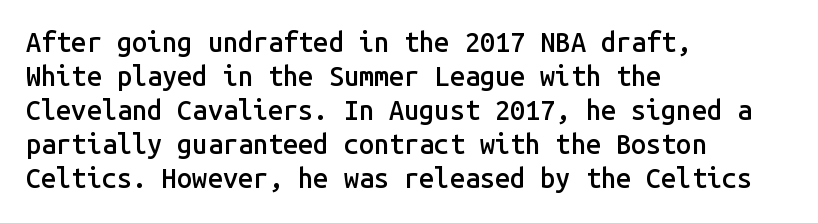
Q: Is the text bold? A: Semi-bold.
Q: Is the text italic (slanted)? A: No, it is upright.
Q: Is the text underlined? A: No.
Q: How is the paragraph aligned? A: Left-aligned.
Q: Is the spacing between letters normal or unusually wide? A: Normal.
Q: Is the spacing between lines tight, normal or loose? A: Normal.
